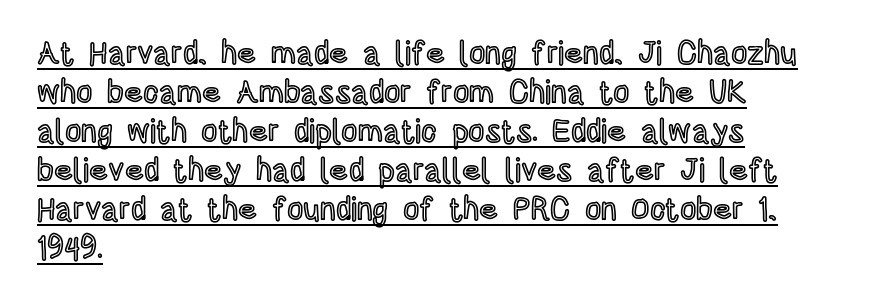
{"italic": "no", "width": "condensed", "x_height": "large", "monospaced": "no", "underline": "yes", "align": "left", "line_spacing_ratio": 1.22, "letter_spacing": "normal", "letter_spacing_em": 0.0, "glyph_px": 32}
